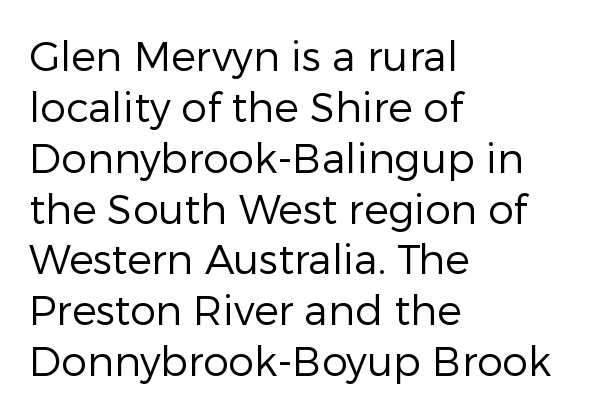
The paragraph has a hard left edge and a soft right edge. Caption: standard tracking, unaltered. Does the type have serifs? No, each stem ends abruptly. You could not count columns in this text — the font is proportionally spaced.
